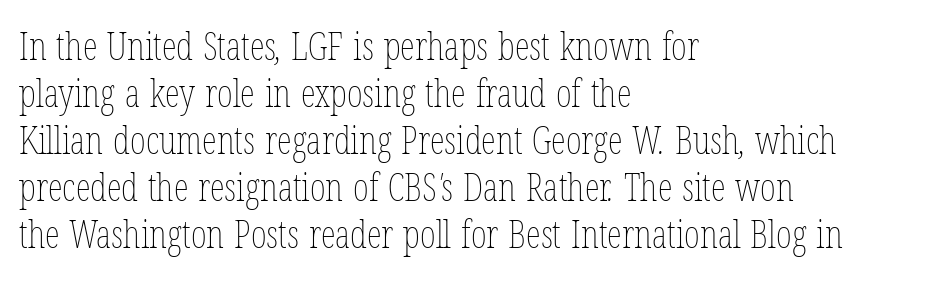
Is the stroke heavy? The answer is a plain regular-or-lighter. The letters sit at their default tracking, neither squeezed nor spread. The compositor pushed each line to the left boundary. Glance below the letters and you will spot only blank space. Varying glyph widths throughout — classic text-font behaviour.
